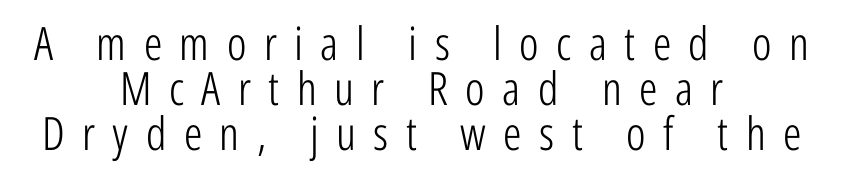
One glance says dense: line gaps are narrower than usual. The baseline area is clear. Does the type have serifs? No, each stem ends abruptly. Someone cranked the tracking dial way up on this one. A roman cut, with each character standing at attention. Which margin do the lines hug? Neither — every line sits in the middle.
